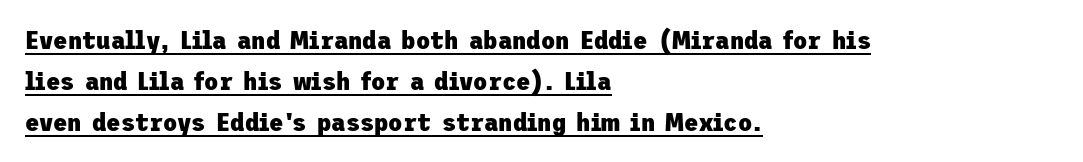
The image shows 26 px bold type, upright; set left-aligned, normal line spacing (1.57x), normal letter spacing, underlined.
